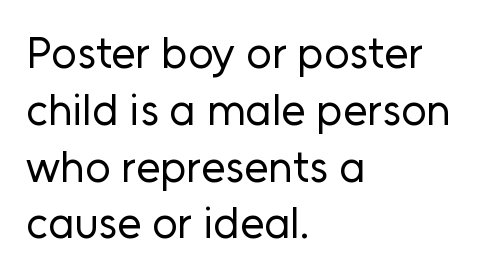
The image shows 44 px regular-weight sans-serif type, upright; set left-aligned, normal line spacing (1.29x), normal letter spacing, not underlined; low stroke contrast and a medium x-height.
